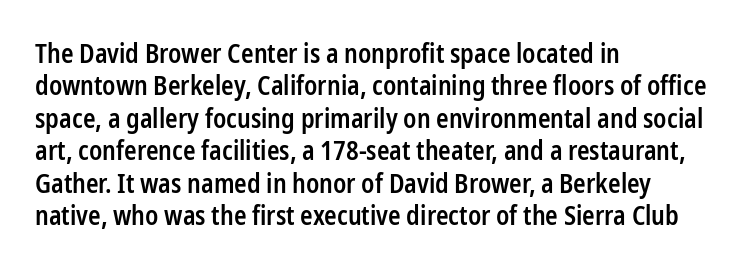
Words appear dense and cohesive because spacing is normal. On the weight axis this lands at semibold, roughly 600. The lines sit at an ordinary, default distance from one another. Any mark beneath the type? The region is blank. You can tell it's not italic because the verticals are truly vertical. The setting favours the left margin, as ordinary paragraphs usually do.
